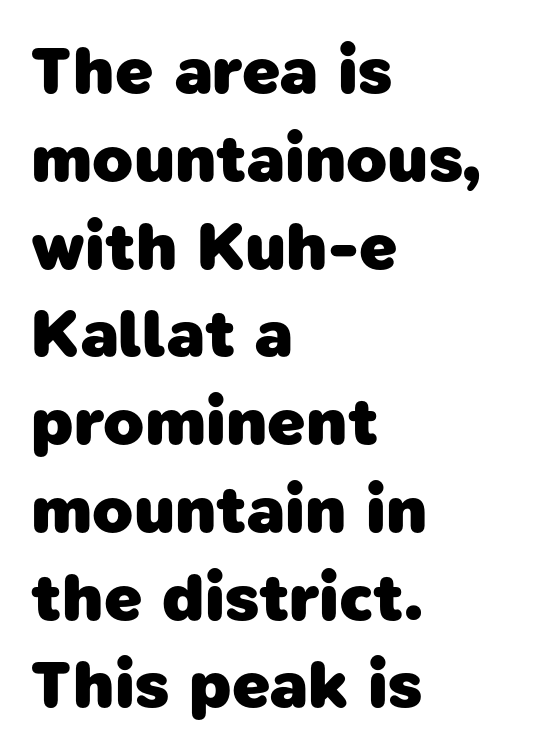
A typesetter would call this leading conventional body-copy spacing. A classic flush-left, rag-right setting is used for this passage. The face used here is rendered with its standard letterfit. Is the type bold? Yes — the strokes are clearly thick and heavy. Clear beneath every line of the passage.
